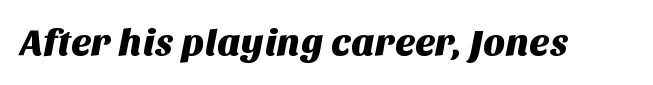
{"serif": "no", "width": "normal", "stroke_contrast": "medium", "x_height": "large", "monospaced": "no", "underline": "no", "letter_spacing": "normal", "letter_spacing_em": 0.0, "glyph_px": 38}
